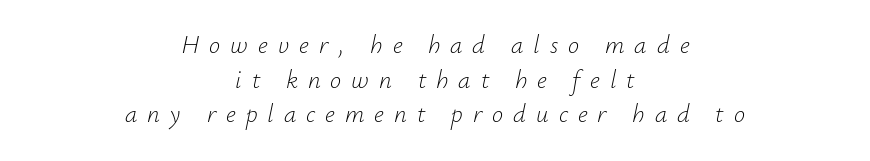
{"italic": "yes", "lean": "right", "slant_degrees": 12, "bold": "no", "underline": "no", "align": "center", "line_spacing": "normal", "line_spacing_ratio": 1.39, "letter_spacing": "wide", "letter_spacing_em": 0.4, "glyph_px": 25}
